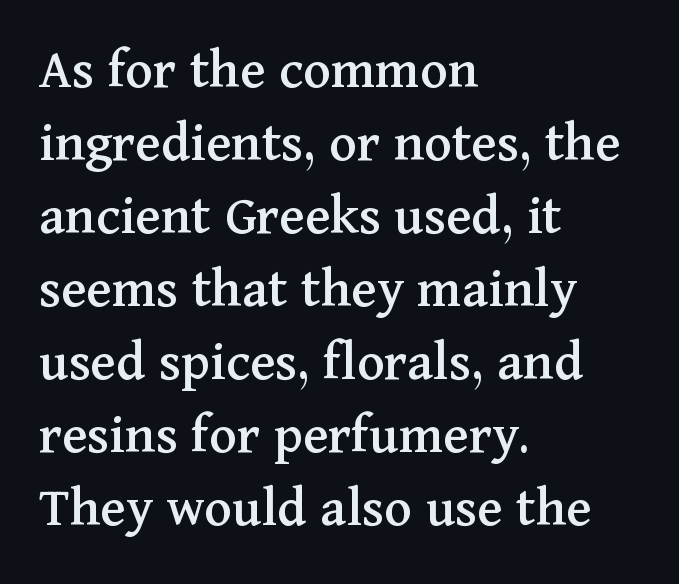
The block of text has a typical density, with ordinary space between rows. Tracking value appears to be zero — textbook default spacing. Is this a sans? No — the strokes have serifs. Line starts are locked; line ends wander.
